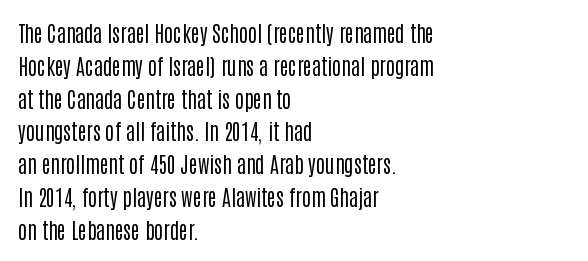
The image shows 21 px text type, upright; set left-aligned, normal line spacing (1.56x), normal letter spacing, not underlined.
